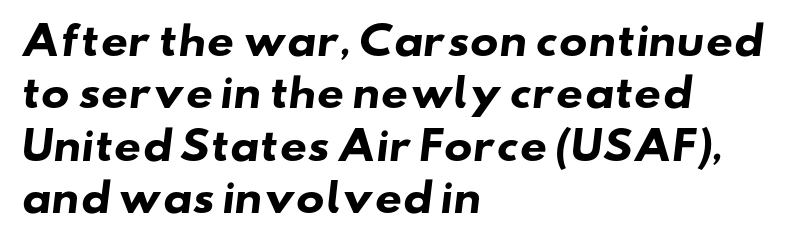
Q: Is the text bold? A: Yes.
Q: Is the typeface a serif or a sans-serif typeface? A: Sans-serif.
Q: Is the text underlined? A: No.
Q: How is the paragraph aligned? A: Left-aligned.
Q: Is the spacing between letters normal or unusually wide? A: Normal.
Q: Is the spacing between lines tight, normal or loose? A: Normal.
Q: Width (condensed, normal, or wide)? A: Wide.
Q: Stroke contrast? A: Low.
Q: x-height? A: Small.
Q: Monospaced? A: No.
